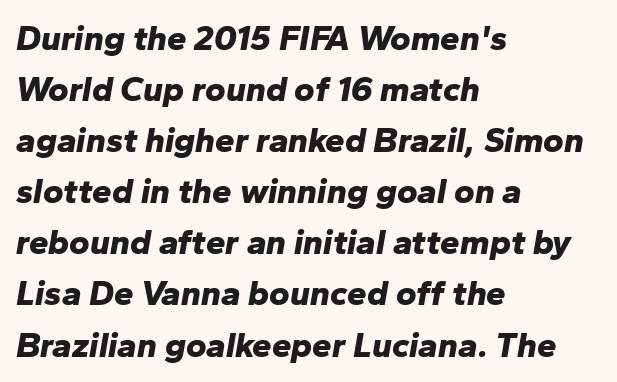
Q: Is the text bold? A: Yes.
Q: Is the text italic (slanted)? A: Yes, it leans right by about 10 degrees.
Q: Is the text underlined? A: No.
Q: How is the paragraph aligned? A: Left-aligned.
Q: Is the spacing between letters normal or unusually wide? A: Normal.
Q: Is the spacing between lines tight, normal or loose? A: Normal.
Q: Width (condensed, normal, or wide)? A: Normal.
Q: Stroke contrast? A: Low.
Q: x-height? A: Medium.
Q: Monospaced? A: No.
